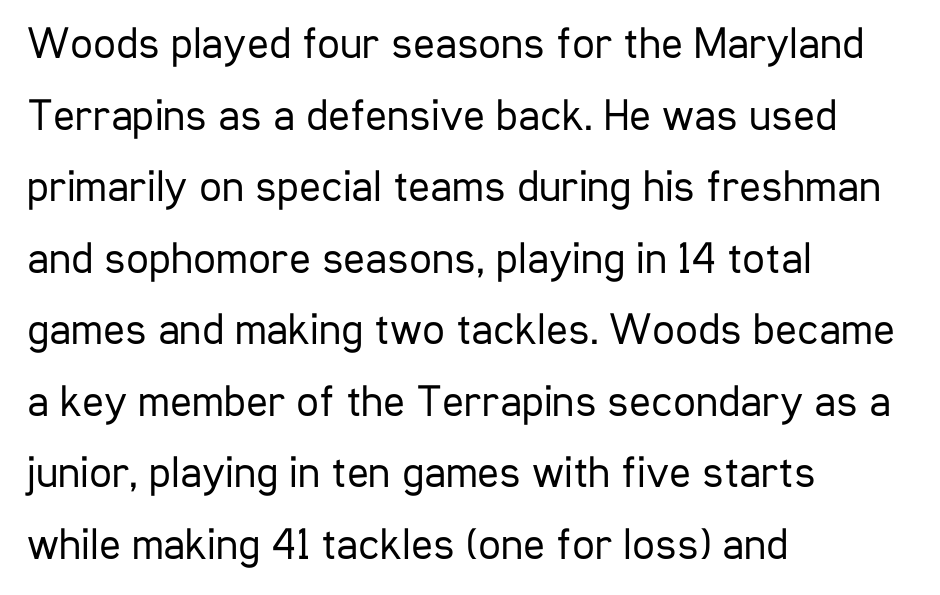
Q: Is the text bold? A: No.
Q: Is the text italic (slanted)? A: No, it is upright.
Q: Is the typeface a serif or a sans-serif typeface? A: Sans-serif.
Q: Is the text underlined? A: No.
Q: How is the paragraph aligned? A: Left-aligned.
Q: Is the spacing between letters normal or unusually wide? A: Normal.
Q: Is the spacing between lines tight, normal or loose? A: Normal.
Q: Width (condensed, normal, or wide)? A: Condensed.
Q: Stroke contrast? A: Low.
Q: x-height? A: Medium.
Q: Monospaced? A: No.
